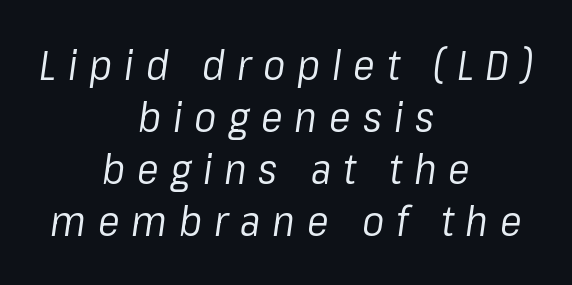
Q: Is the text bold? A: No.
Q: Is the text italic (slanted)? A: Yes, it leans right by about 8 degrees.
Q: Is the text underlined? A: No.
Q: How is the paragraph aligned? A: Centered.
Q: Is the spacing between letters normal or unusually wide? A: Unusually wide.
Q: Is the spacing between lines tight, normal or loose? A: Normal.
Q: Width (condensed, normal, or wide)? A: Normal.
Q: Stroke contrast? A: Low.
Q: x-height? A: Medium.
Q: Monospaced? A: No.
